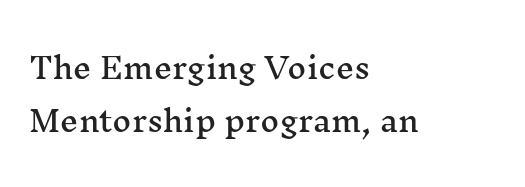
The image shows 29 px wide serif type, upright; set left-aligned, line spacing 1.82x, normal letter spacing, not underlined; medium stroke contrast and a medium x-height.
